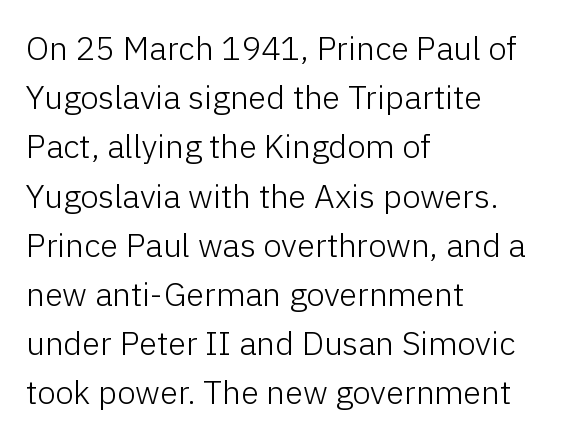
Q: Is the text bold? A: No.
Q: Is the text italic (slanted)? A: No, it is upright.
Q: Is the typeface a serif or a sans-serif typeface? A: Sans-serif.
Q: Is the text underlined? A: No.
Q: How is the paragraph aligned? A: Left-aligned.
Q: Is the spacing between letters normal or unusually wide? A: Normal.
Q: Is the spacing between lines tight, normal or loose? A: Normal.
Q: Width (condensed, normal, or wide)? A: Normal.
Q: Stroke contrast? A: Low.
Q: x-height? A: Medium.
Q: Monospaced? A: No.
